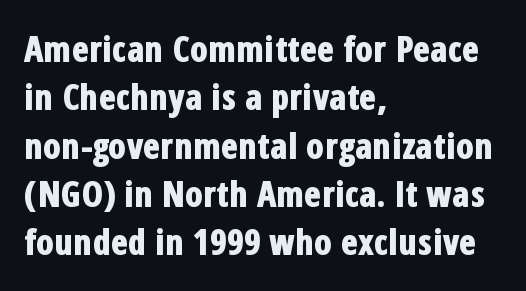
{"serif": "no", "italic": "no", "bold": "yes", "weight": "bold", "width": "condensed", "stroke_contrast": "low", "x_height": "medium", "monospaced": "no", "underline": "no", "align": "left", "line_spacing": "normal", "line_spacing_ratio": 1.38, "letter_spacing": "normal", "letter_spacing_em": 0.0, "glyph_px": 35}
